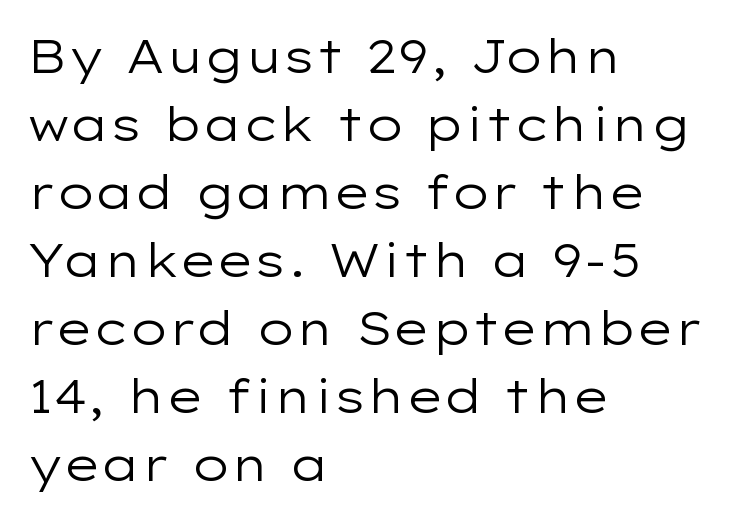
Q: Is the text bold? A: No.
Q: Is the text italic (slanted)? A: No, it is upright.
Q: Is the typeface a serif or a sans-serif typeface? A: Sans-serif.
Q: Is the text underlined? A: No.
Q: How is the paragraph aligned? A: Left-aligned.
Q: Is the spacing between letters normal or unusually wide? A: Normal.
Q: Is the spacing between lines tight, normal or loose? A: Normal.
Q: Width (condensed, normal, or wide)? A: Wide.
Q: Stroke contrast? A: Low.
Q: x-height? A: Medium.
Q: Monospaced? A: No.
